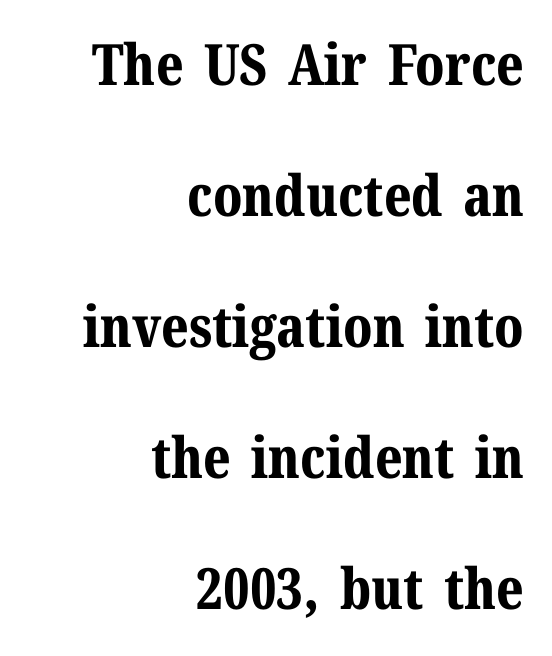
{"serif": "yes", "italic": "no", "bold": "yes", "weight": "bold", "width": "normal", "stroke_contrast": "medium", "x_height": "medium", "monospaced": "no", "underline": "no", "align": "right", "line_spacing": "loose", "line_spacing_ratio": 2.3, "letter_spacing": "normal", "letter_spacing_em": 0.0, "glyph_px": 57}
